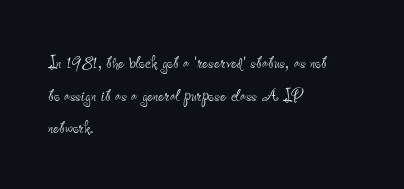
Q: Is the text bold? A: No.
Q: Is the text italic (slanted)? A: Yes.
Q: Is the text underlined? A: No.
Q: How is the paragraph aligned? A: Left-aligned.
Q: Is the spacing between letters normal or unusually wide? A: Normal.
Q: Is the spacing between lines tight, normal or loose? A: Normal.
